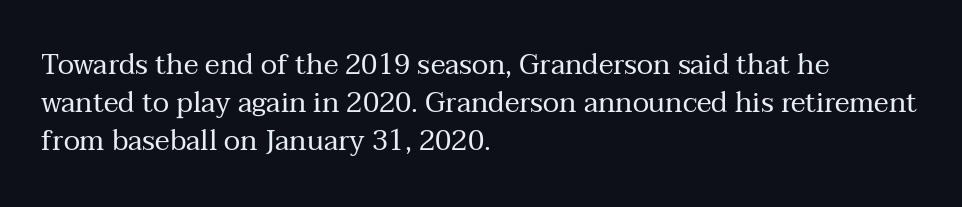
The image shows 28 px regular-weight serif type, upright; set left-aligned, normal line spacing (1.36x), normal letter spacing, not underlined; medium stroke contrast and a medium x-height.
